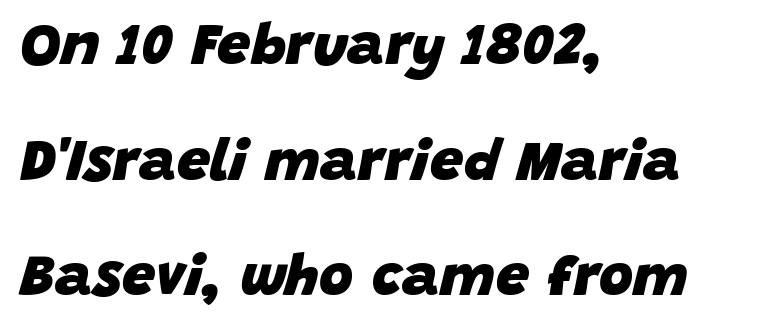
The vertical gap from one line to the next is large. The strokes are fattened all the way to bold. The face used here is rendered with its standard letterfit. A clean baseline with only descenders dipping below it.
